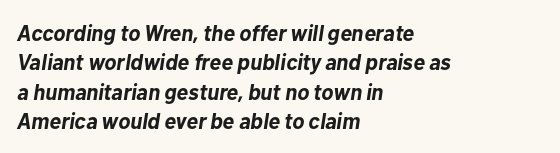
Q: Is the text bold? A: Yes.
Q: Is the text italic (slanted)? A: Yes, it leans right by about 10 degrees.
Q: Is the text underlined? A: No.
Q: How is the paragraph aligned? A: Left-aligned.
Q: Is the spacing between letters normal or unusually wide? A: Normal.
Q: Is the spacing between lines tight, normal or loose? A: Normal.
